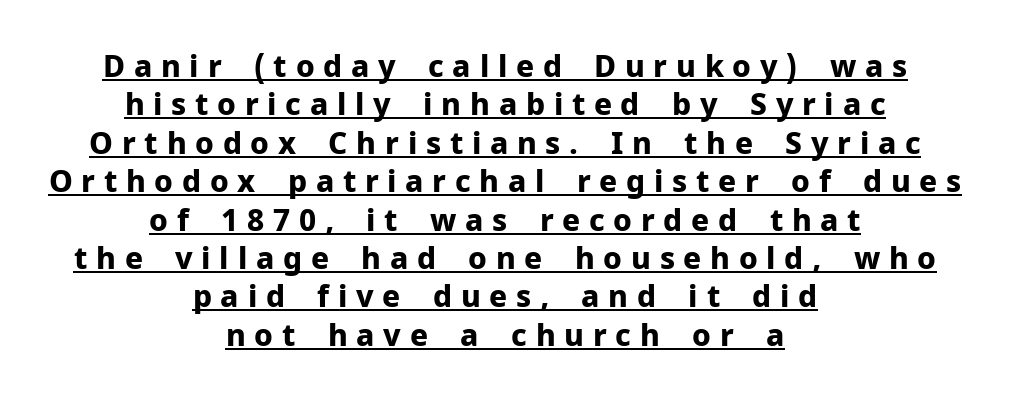
{"serif": "no", "italic": "no", "bold": "yes", "weight": "bold", "width": "normal", "stroke_contrast": "low", "x_height": "medium", "monospaced": "no", "underline": "yes", "align": "center", "line_spacing": "normal", "line_spacing_ratio": 1.28, "letter_spacing": "wide", "letter_spacing_em": 0.29, "glyph_px": 30}
